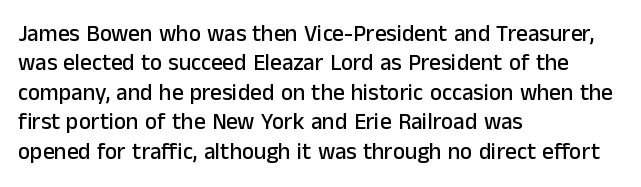
The image shows 23 px text type, upright; set left-aligned, normal line spacing (1.28x), normal letter spacing, not underlined.
